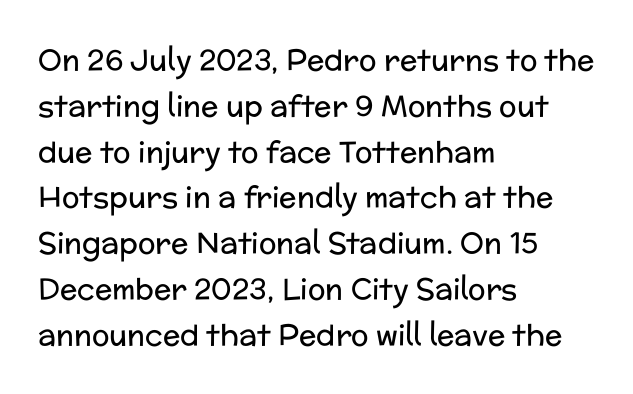
Q: Is the text bold? A: No.
Q: Is the text italic (slanted)? A: No, it is upright.
Q: Is the typeface a serif or a sans-serif typeface? A: Sans-serif.
Q: Is the text underlined? A: No.
Q: How is the paragraph aligned? A: Left-aligned.
Q: Is the spacing between letters normal or unusually wide? A: Normal.
Q: Is the spacing between lines tight, normal or loose? A: Normal.
Q: Width (condensed, normal, or wide)? A: Normal.
Q: Stroke contrast? A: Low.
Q: x-height? A: Medium.
Q: Monospaced? A: No.
